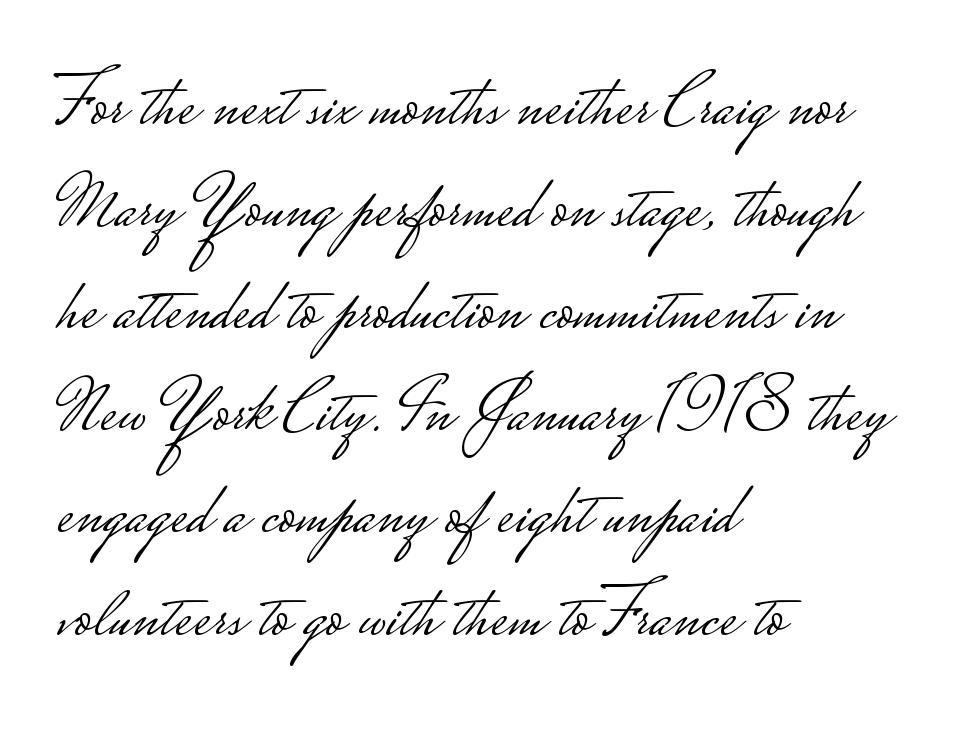
Q: Is the text bold? A: No.
Q: Is the text italic (slanted)? A: Yes.
Q: Is the typeface a serif or a sans-serif typeface? A: Sans-serif.
Q: Is the text underlined? A: No.
Q: How is the paragraph aligned? A: Left-aligned.
Q: Is the spacing between letters normal or unusually wide? A: Normal.
Q: Is the spacing between lines tight, normal or loose? A: Normal.
Q: Width (condensed, normal, or wide)? A: Wide.
Q: Stroke contrast? A: Low.
Q: Monospaced? A: No.
